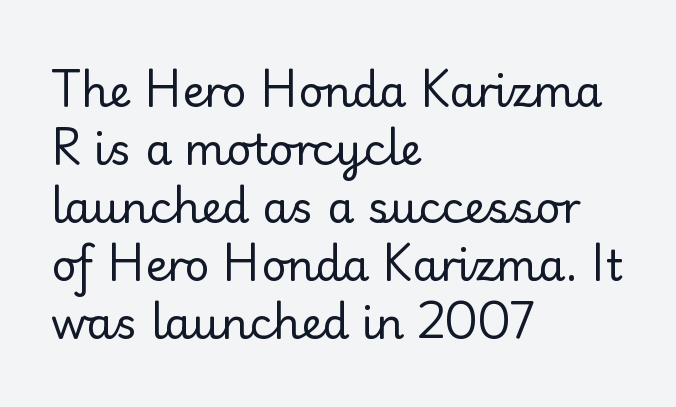
The image shows 43 px regular-weight sans-serif type, upright; set left-aligned, normal line spacing (1.35x), normal letter spacing, not underlined; low stroke contrast and a small x-height.
